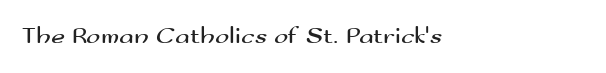
It's the straight-up-and-down kind of type. Heft: none added — not bold. Check under the words: just untouched page. The ragged edge is on the right, which tells us the setting is flush left.
